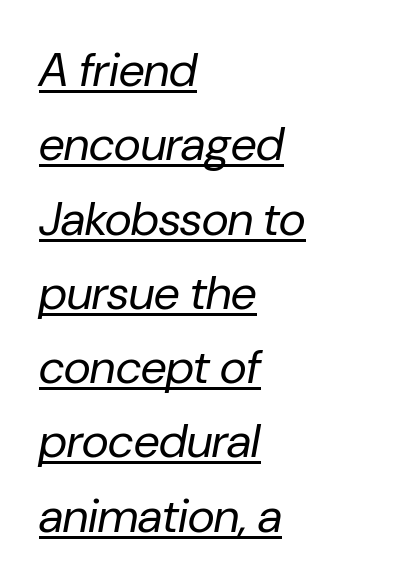
The image shows 47 px regular-weight type, italic (leaning right); set left-aligned, normal line spacing (1.58x), normal letter spacing, underlined; low stroke contrast and a medium x-height.
